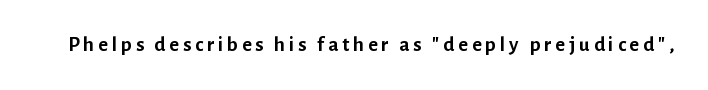
Pretty heavy lettering here — definitely bold. The passage shown is not underscored anywhere. Do the letters lean? They stand straight.
